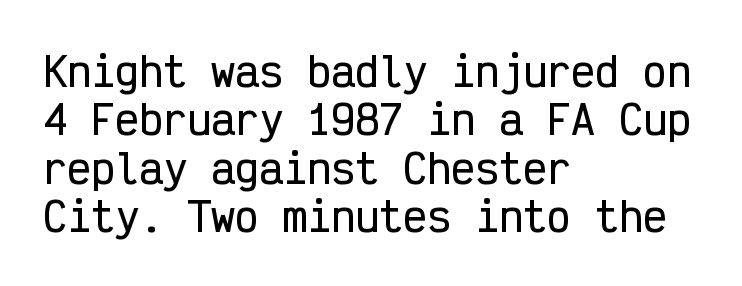
{"serif": "no", "italic": "no", "width": "condensed", "stroke_contrast": "low", "x_height": "medium", "monospaced": "yes", "underline": "no", "align": "left", "line_spacing_ratio": 1.21, "letter_spacing": "normal", "letter_spacing_em": 0.0, "glyph_px": 40}
